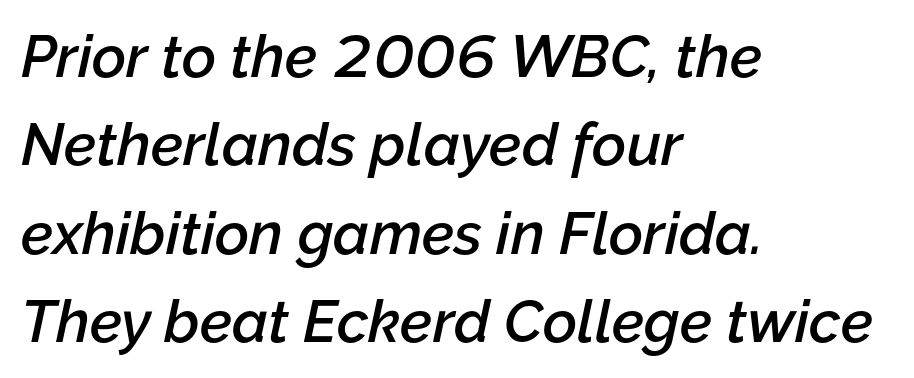
Compared with ordinary roman type, these characters are visibly tilted. These lines keep a tight, regular rhythm from letter to letter. Heft: intermediate — a semibold. The rendering anchors every line to the left-hand side. The letters advance in unequal steps, a hallmark of proportional type. Rows of type keep a routine distance in the vertical direction.
